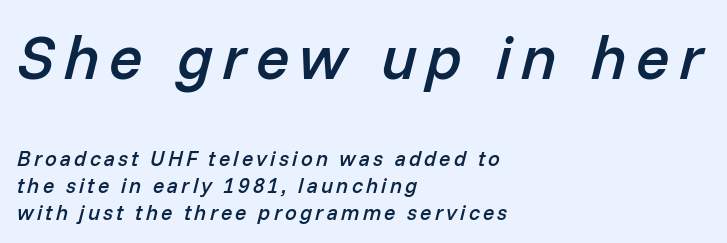
The image shows 62 px semibold type, italic (leaning right); set left-aligned, normal line spacing (1.27x), not underlined; the first (top) block is 2.95x larger; low stroke contrast and a medium x-height.
